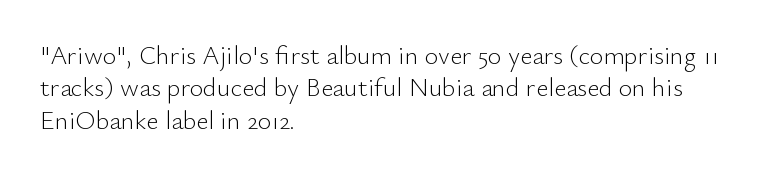
{"italic": "no", "bold": "no", "underline": "no", "align": "left", "line_spacing": "normal", "line_spacing_ratio": 1.25, "letter_spacing": "normal", "letter_spacing_em": 0.0, "glyph_px": 26}
